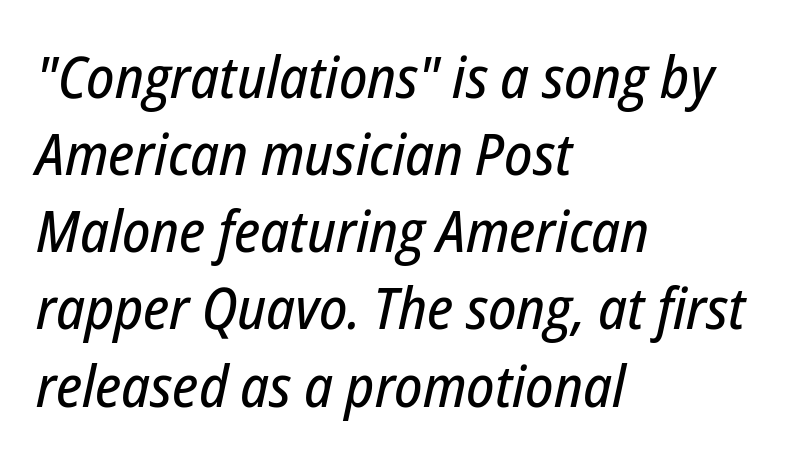
The image shows 58 px condensed type, italic (leaning right); set left-aligned, normal line spacing (1.33x), normal letter spacing, not underlined; low stroke contrast and a medium x-height.
